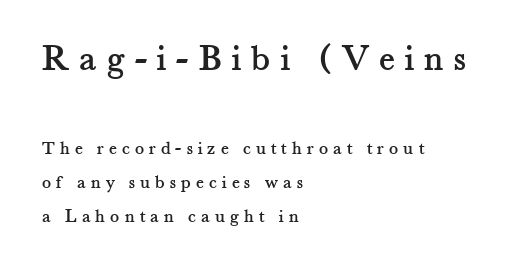
{"serif": "yes", "italic": "no", "width": "normal", "stroke_contrast": "medium", "x_height": "small", "monospaced": "no", "underline": "no", "align": "left", "line_spacing_ratio": 1.79, "letter_spacing": "wide", "letter_spacing_em": 0.26, "larger_block": "first", "size_ratio": 2.0, "glyph_px": 38}
